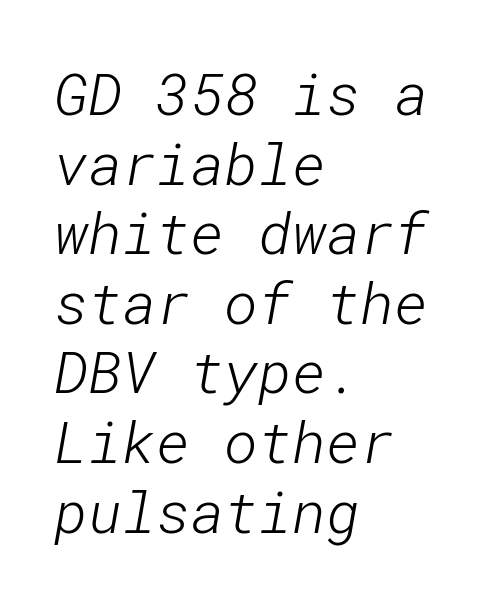
No extra ink here — the face is not bold. The glyphs are unaccompanied by any horizontal stroke below them. Notice how the passage keeps a crisp vertical edge on the left only. Each word holds together tightly as a unit, with standard inter-letter gaps. Serif or sans? Sans — the stroke terminals are bare.
